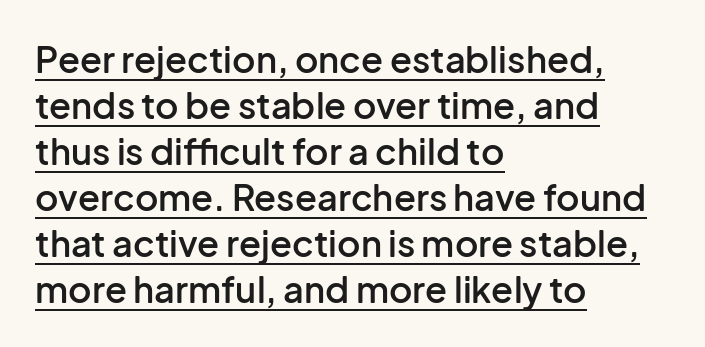
The image shows 36 px semibold sans-serif type, upright; set left-aligned, normal line spacing (1.28x), normal letter spacing, underlined; low stroke contrast and a medium x-height.
